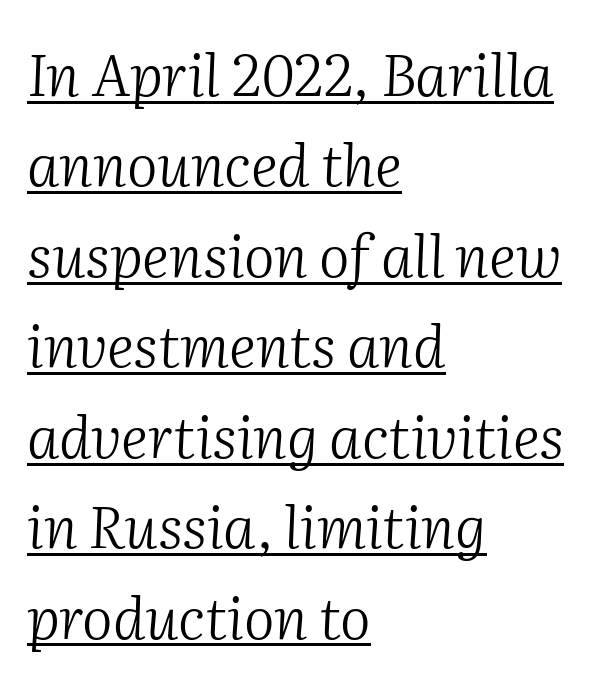
{"serif": "yes", "italic": "yes", "lean": "right", "slant_degrees": 2, "bold": "no", "weight": "light", "width": "normal", "stroke_contrast": "medium", "x_height": "medium", "monospaced": "no", "underline": "yes", "align": "left", "line_spacing": "normal", "line_spacing_ratio": 1.56, "letter_spacing": "normal", "letter_spacing_em": 0.0, "glyph_px": 58}
